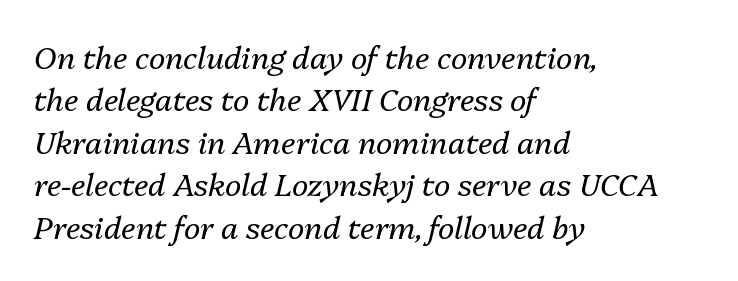
The image shows 31 px regular-weight type, italic (leaning right); set left-aligned, normal line spacing (1.37x), normal letter spacing, not underlined; medium stroke contrast and a medium x-height.
